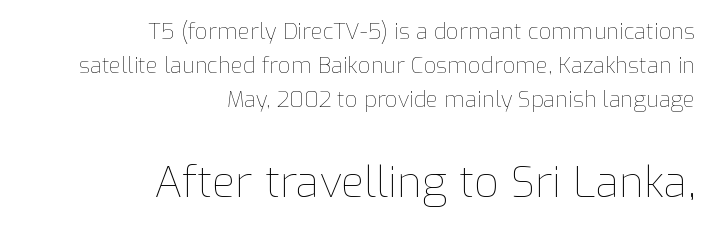
A bare baseline throughout the passage. Each line ends at the same right margin while the left side varies. You can tell it's not italic because the verticals are truly vertical. The vertical gap from one line to the next is medium. Caption: face not bold, strokes unweighted. Varying glyph widths throughout — classic text-font behaviour.
